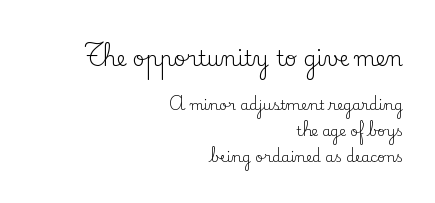
Each line ends at the same right margin while the left side varies. This rendering features lettering with no underline. No letter is thick-stroked: the sample isn't bold. The letters stand straight up with perfectly vertical stems. The letterforms sit shoulder to shoulder at normal distance. Of the two passages, the one on top uses the larger point size.
